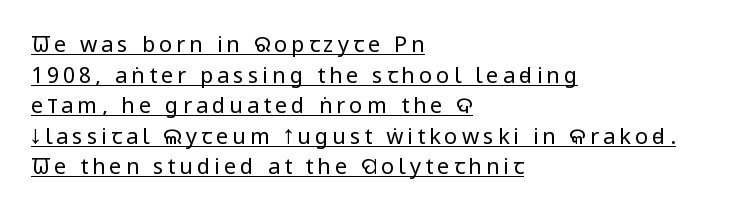
Q: Is the text bold? A: No.
Q: Is the text italic (slanted)? A: No, it is upright.
Q: Is the text underlined? A: Yes.
Q: How is the paragraph aligned? A: Left-aligned.
Q: Is the spacing between lines tight, normal or loose? A: Normal.
